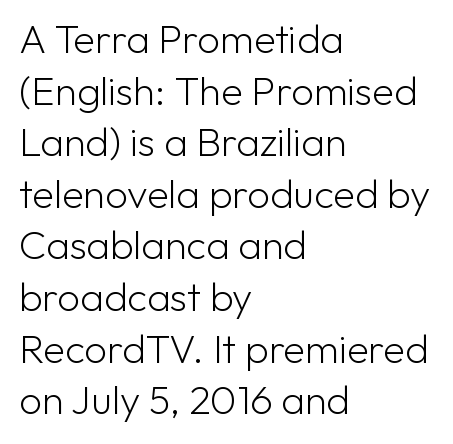
{"serif": "no", "italic": "no", "bold": "no", "weight": "light", "width": "normal", "stroke_contrast": "low", "x_height": "medium", "monospaced": "no", "underline": "no", "align": "left", "line_spacing": "normal", "line_spacing_ratio": 1.29, "letter_spacing": "normal", "letter_spacing_em": 0.0, "glyph_px": 40}
